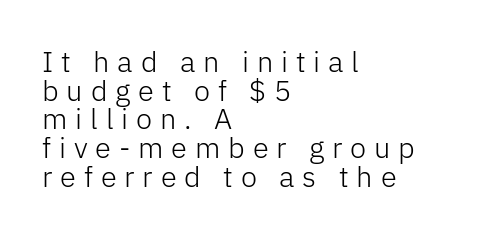
These lines have a slow, spaced-out rhythm from letter to letter. Looks like regular typesetting: each glyph gets only the width it needs. Serifs: no, the terminals of the letterforms are clean. Left-aligned paragraph, ragged on the right.
